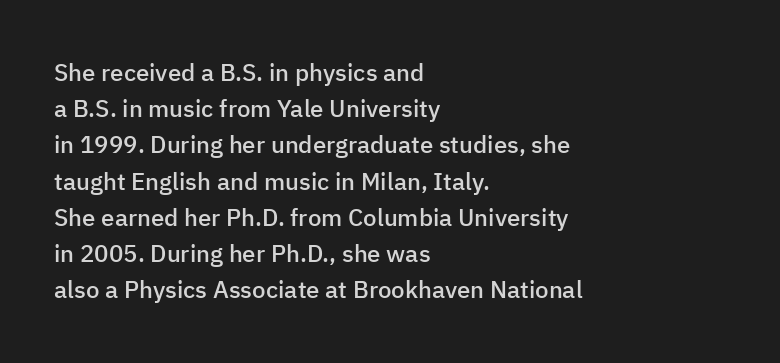
The image shows 24 px text type, upright; set left-aligned, normal line spacing (1.51x), normal letter spacing, not underlined.
